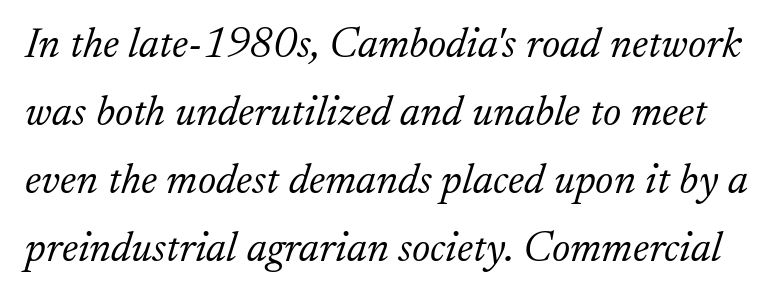
{"serif": "yes", "italic": "yes", "lean": "right", "slant_degrees": 17, "bold": "no", "weight": "light", "width": "normal", "stroke_contrast": "low", "x_height": "small", "monospaced": "no", "underline": "no", "line_spacing": "normal", "line_spacing_ratio": 1.58, "letter_spacing": "normal", "letter_spacing_em": 0.0, "glyph_px": 43}
